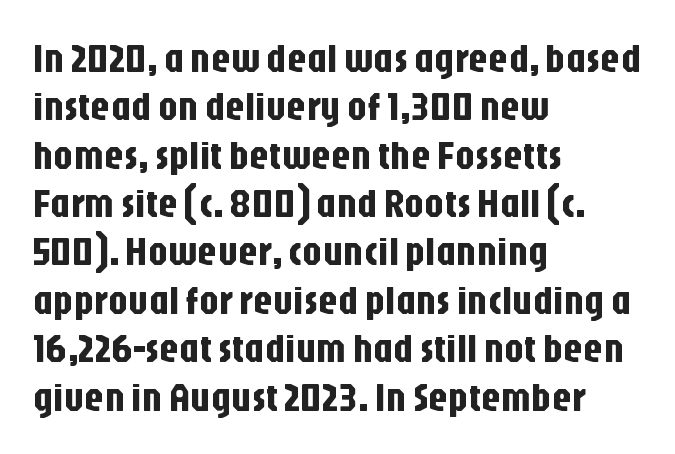
The image shows 39 px condensed sans-serif type, upright; set left-aligned, line spacing 1.24x, normal letter spacing, not underlined; low stroke contrast and a large x-height.
